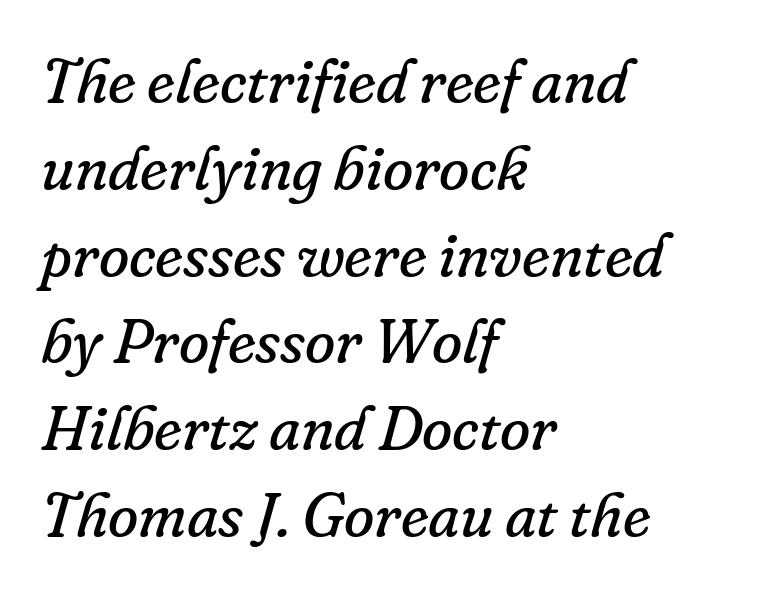
{"serif": "yes", "italic": "yes", "lean": "right", "slant_degrees": 16, "bold": "no", "weight": "regular", "width": "normal", "stroke_contrast": "low", "x_height": "small", "monospaced": "no", "underline": "no", "align": "left", "line_spacing": "normal", "line_spacing_ratio": 1.4, "letter_spacing": "normal", "letter_spacing_em": 0.0, "glyph_px": 62}
